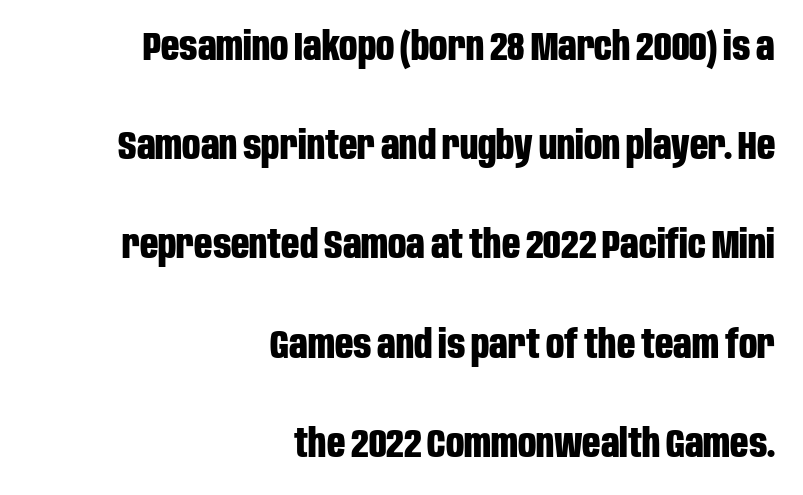
Q: Is the text bold? A: Yes.
Q: Is the text italic (slanted)? A: No, it is upright.
Q: Is the typeface a serif or a sans-serif typeface? A: Sans-serif.
Q: Is the text underlined? A: No.
Q: How is the paragraph aligned? A: Right-aligned.
Q: Is the spacing between letters normal or unusually wide? A: Normal.
Q: Is the spacing between lines tight, normal or loose? A: Loose.
Q: Width (condensed, normal, or wide)? A: Condensed.
Q: Stroke contrast? A: Low.
Q: x-height? A: Large.
Q: Monospaced? A: No.
